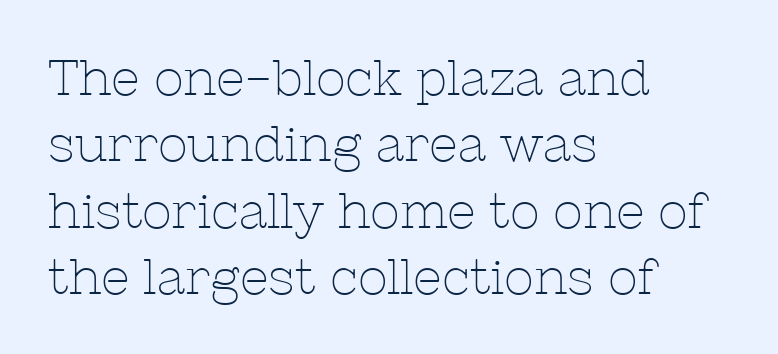
Q: Is the text bold? A: No.
Q: Is the text italic (slanted)? A: No, it is upright.
Q: Is the typeface a serif or a sans-serif typeface? A: Serif.
Q: Is the text underlined? A: No.
Q: How is the paragraph aligned? A: Left-aligned.
Q: Is the spacing between letters normal or unusually wide? A: Normal.
Q: Is the spacing between lines tight, normal or loose? A: Normal.
Q: Width (condensed, normal, or wide)? A: Normal.
Q: Stroke contrast? A: Low.
Q: x-height? A: Medium.
Q: Monospaced? A: No.
